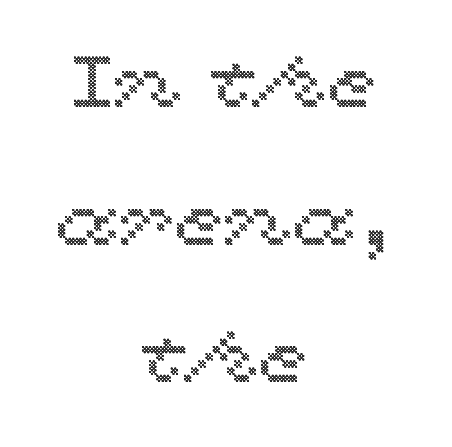
Q: Is the text italic (slanted)? A: Yes.
Q: Is the text underlined? A: No.
Q: How is the paragraph aligned? A: Centered.
Q: Is the spacing between letters normal or unusually wide? A: Normal.
Q: Is the spacing between lines tight, normal or loose? A: Loose.
Q: Width (condensed, normal, or wide)? A: Wide.
Q: x-height? A: Medium.
Q: Monospaced? A: No.
